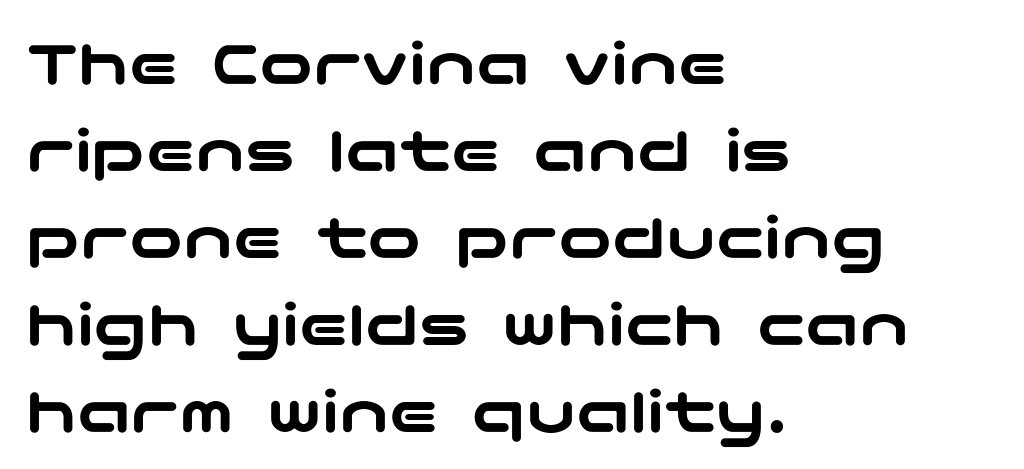
The image shows 67 px wide sans-serif type, upright; set left-aligned, normal line spacing (1.3x), normal letter spacing, not underlined; low stroke contrast and a medium x-height.
